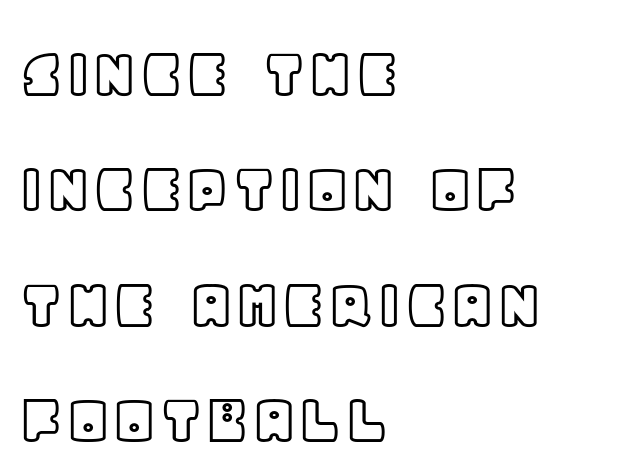
Q: Is the text italic (slanted)? A: No, it is upright.
Q: Is the text underlined? A: No.
Q: How is the paragraph aligned? A: Left-aligned.
Q: Is the spacing between letters normal or unusually wide? A: Normal.
Q: Is the spacing between lines tight, normal or loose? A: Normal.
Q: Width (condensed, normal, or wide)? A: Normal.
Q: x-height? A: Large.
Q: Monospaced? A: No.
